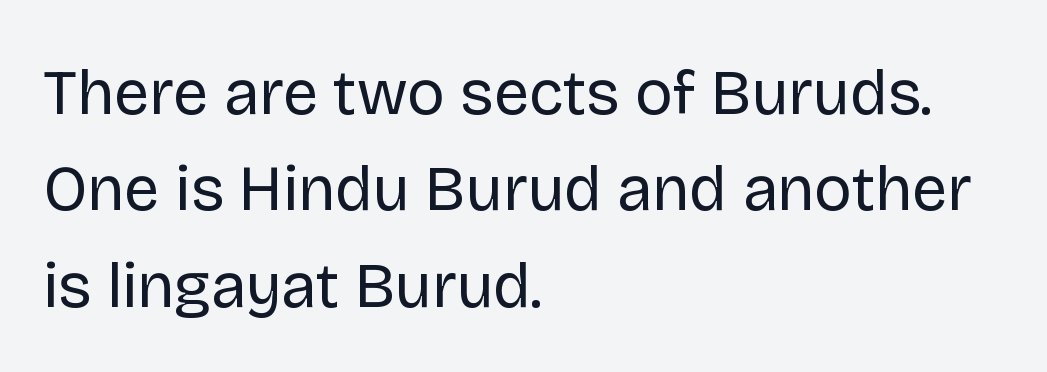
The image shows 63 px regular-weight sans-serif type, upright; set left-aligned, normal line spacing (1.53x), normal letter spacing, not underlined; low stroke contrast and a large x-height.
